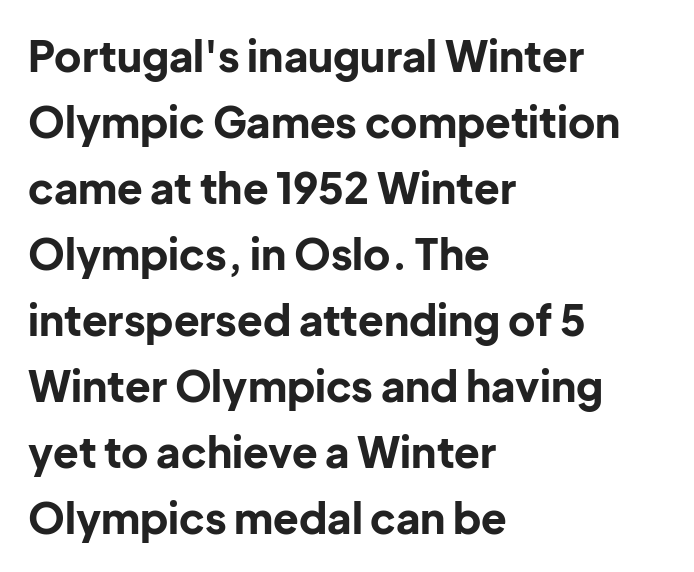
The glyphs are unaccompanied by any horizontal stroke below them. Look at the bottom of the vertical strokes: they stop flat, with no serifs. Italic? Not at all — the glyphs are vertical. How are the letters spaced? Ordinarily, with no added tracking. These words are printed bold, with thick strokes throughout.
